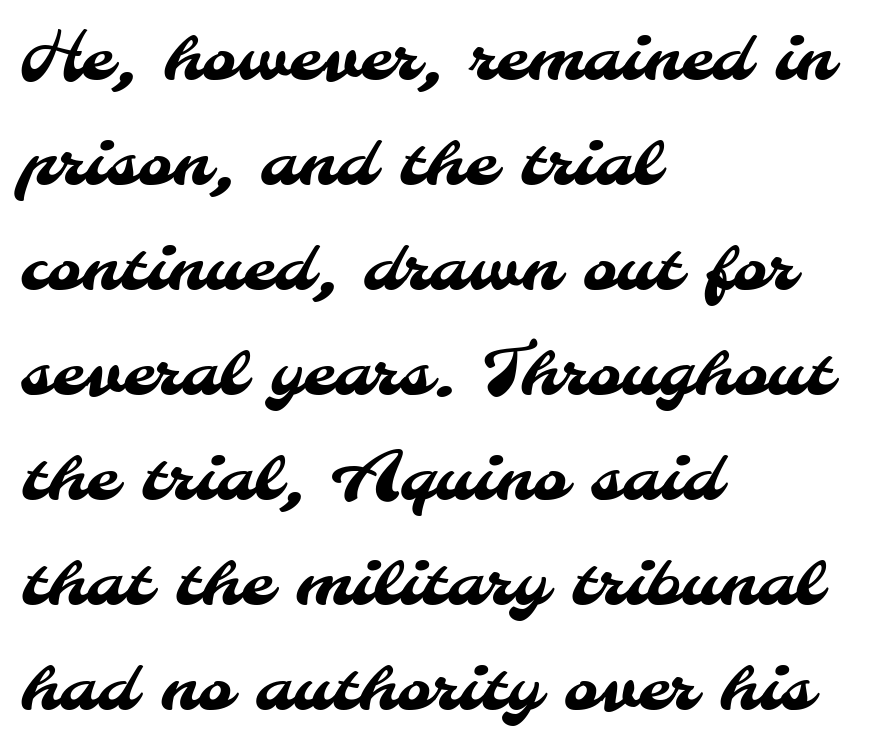
Left-aligned paragraph, ragged on the right. Character widths vary here, with narrow letters taking less room than wide ones. Plain, unruled lines of type. The characters display no serif detailing; their extremities are plain.
